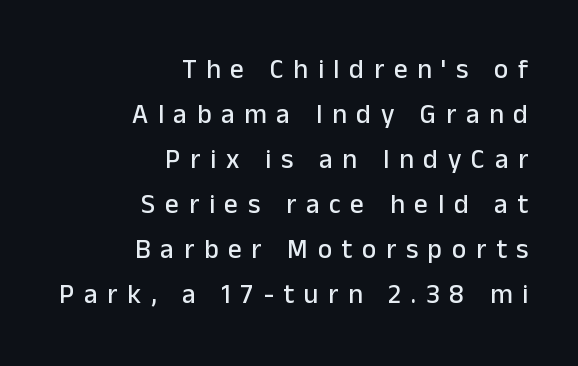
The image shows 27 px text type, upright; set right-aligned, normal line spacing (1.67x), unusually wide letter spacing (+0.36 em), not underlined.
